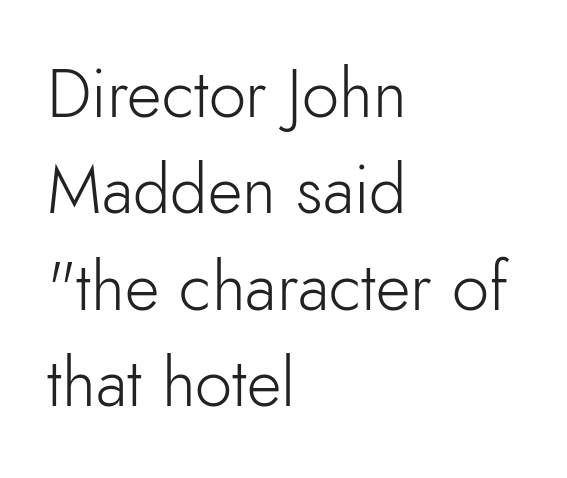
{"serif": "no", "italic": "no", "bold": "no", "weight": "light", "width": "normal", "stroke_contrast": "low", "x_height": "small", "monospaced": "no", "underline": "no", "align": "left", "line_spacing": "normal", "line_spacing_ratio": 1.44, "letter_spacing": "normal", "letter_spacing_em": 0.0, "glyph_px": 67}
